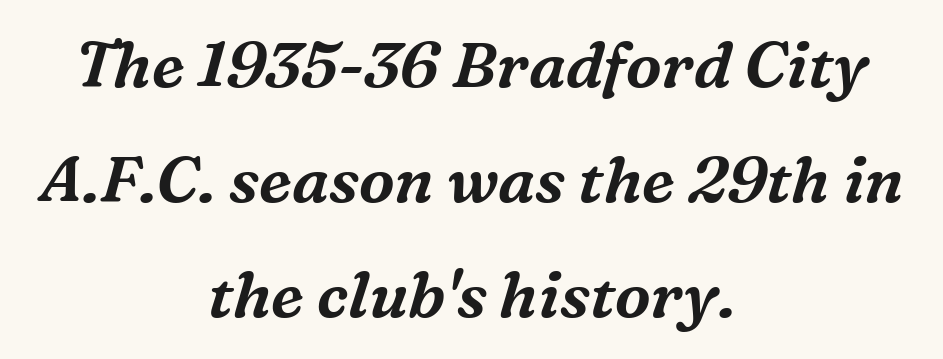
Check under the words: just untouched page. Every row of glyphs is offset so its center matches the block's center. The letters carry serifs — small finishing strokes at the ends of their stems. Caption: standard tracking, unaltered.
